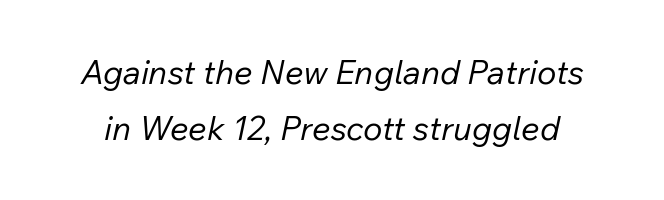
{"italic": "yes", "lean": "right", "slant_degrees": 12, "bold": "no", "weight": "regular", "width": "normal", "stroke_contrast": "low", "x_height": "medium", "monospaced": "no", "underline": "no", "line_spacing_ratio": 1.71, "letter_spacing": "normal", "letter_spacing_em": 0.0, "glyph_px": 33}
